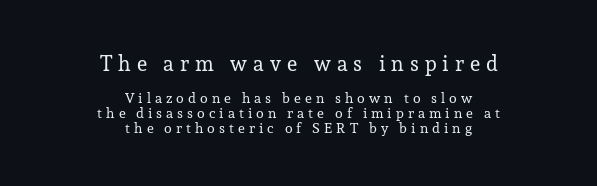
The image shows 21 px text type, upright; set centered, tight line spacing (1.09x), unusually wide letter spacing (+0.29 em), not underlined; the first (top) block is 1.5x larger.
